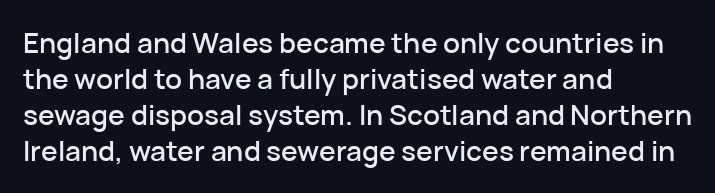
The image shows 28 px sans-serif type, upright; set left-aligned, normal line spacing (1.28x), normal letter spacing, not underlined; low stroke contrast and a medium x-height.
